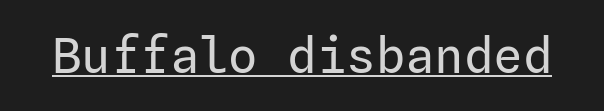
{"serif": "no", "italic": "no", "bold": "no", "weight": "regular", "width": "normal", "stroke_contrast": "low", "x_height": "medium", "underline": "yes", "letter_spacing": "normal", "letter_spacing_em": 0.0, "glyph_px": 49}
